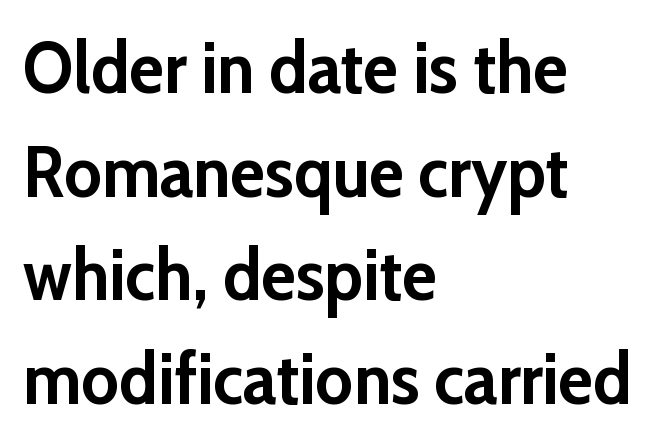
The image shows 72 px semibold sans-serif type, upright; set left-aligned, normal line spacing (1.44x), normal letter spacing, not underlined; low stroke contrast and a medium x-height.
